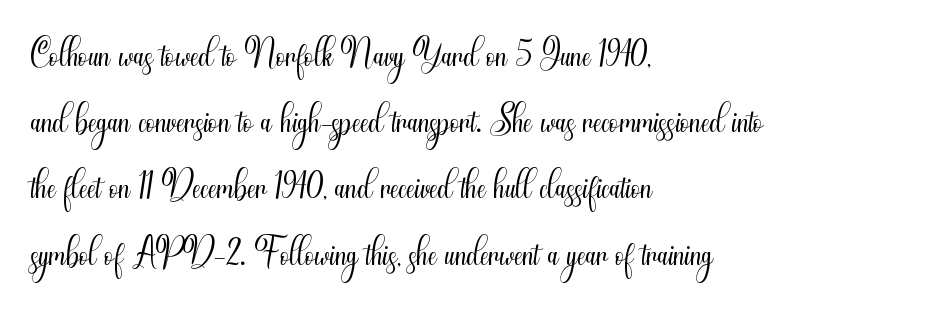
Q: Is the text bold? A: No.
Q: Is the text italic (slanted)? A: Yes.
Q: Is the typeface a serif or a sans-serif typeface? A: Sans-serif.
Q: Is the text underlined? A: No.
Q: How is the paragraph aligned? A: Left-aligned.
Q: Is the spacing between letters normal or unusually wide? A: Normal.
Q: Is the spacing between lines tight, normal or loose? A: Normal.
Q: Width (condensed, normal, or wide)? A: Condensed.
Q: Stroke contrast? A: Medium.
Q: x-height? A: Small.
Q: Monospaced? A: No.
